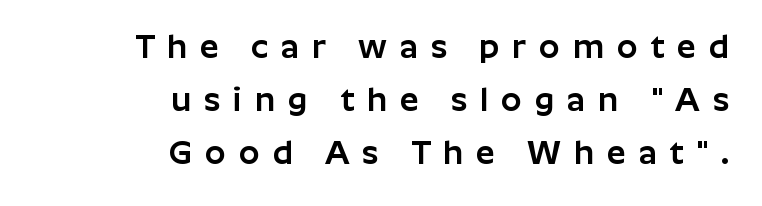
{"serif": "no", "italic": "no", "width": "normal", "stroke_contrast": "low", "x_height": "medium", "monospaced": "no", "underline": "no", "align": "right", "line_spacing": "normal", "line_spacing_ratio": 1.6, "letter_spacing": "wide", "letter_spacing_em": 0.39, "glyph_px": 33}
